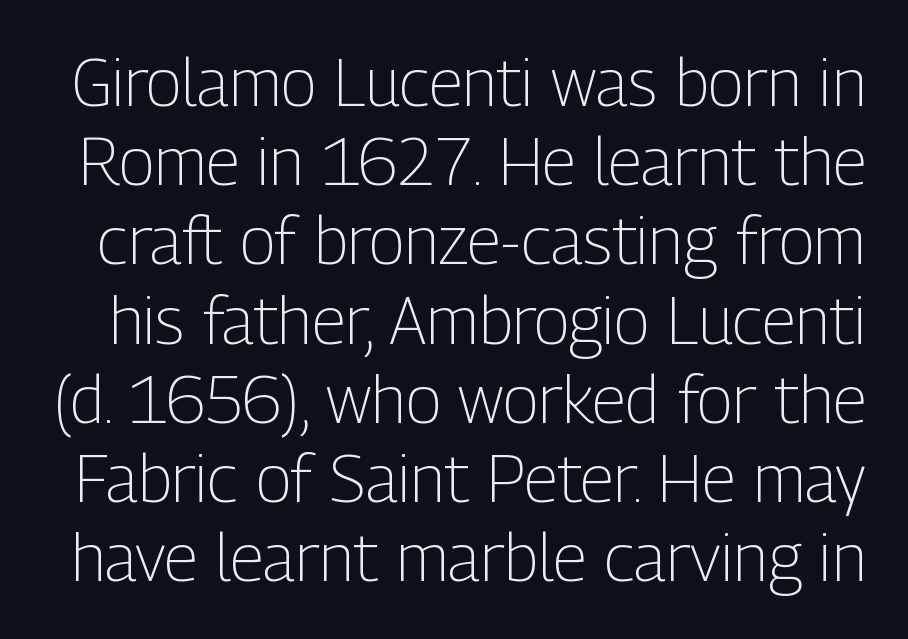
Do the letters lean? They stand straight. Is this a sans? Yes — the strokes have no serifs. The area under the type is left untouched. The weight tops out at a normal text grade. In terms of letterspacing, this is plain default setting. The rendering uses natural spacing where letterforms have individual widths.
